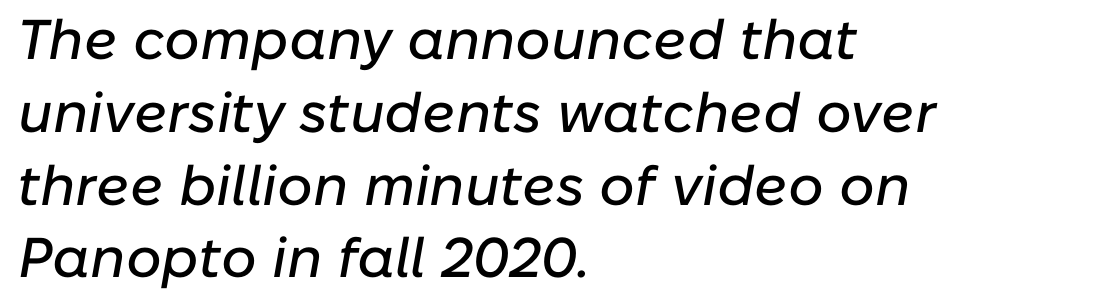
The image shows 56 px text type, italic (leaning right); set left-aligned, normal line spacing (1.3x), normal letter spacing, not underlined; low stroke contrast and a medium x-height.
